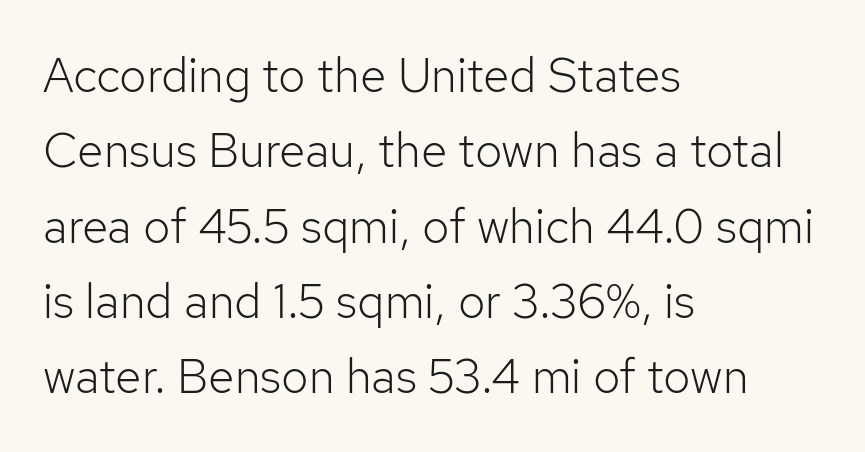
The passage shown stacks its lines at a standard gap. This rendering leaves character spacing at its baseline value. Just letters on the line, the space beneath them empty. A light-to-regular cut is what we see here.
